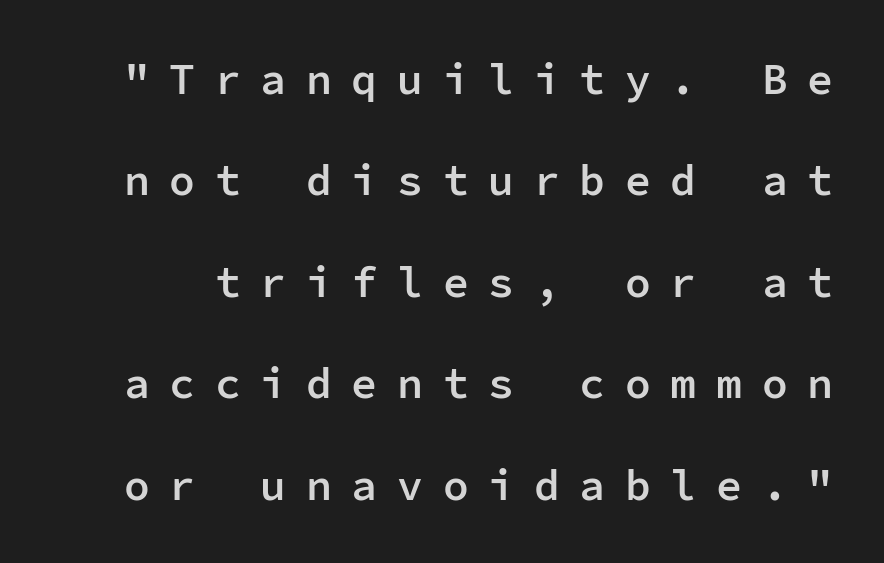
Italic? Not at all — the glyphs are vertical. Just letters on the line, the space beneath them empty. Slightly chunky letters — semibold, I'd say, not full bold. Does the type have serifs? No, each stem ends abruptly. In terms of letterspacing, this is a distinctly airy, spread setting. Widely set lines give the paragraph a tall, airy silhouette.
